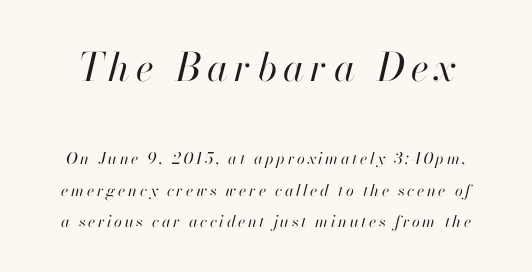
Q: Is the text bold? A: No.
Q: Is the text italic (slanted)? A: Yes, it leans right by about 13 degrees.
Q: Is the text underlined? A: No.
Q: Is the spacing between lines tight, normal or loose? A: Loose.
Q: Which block of text is set in a larger size, the first (top) or the second (bottom)? A: The first (top) one.
Q: Width (condensed, normal, or wide)? A: Normal.
Q: Stroke contrast? A: High.
Q: x-height? A: Small.
Q: Monospaced? A: No.
